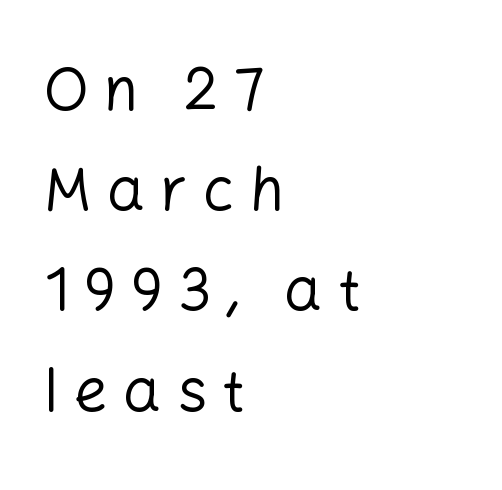
Spacing verdict: proportional, widths tailored to each character. The space beneath each line is pristine and unruled. This sample keeps an unexceptional amount of space between lines. The letters carry no serifs — their stems end cleanly without finishing strokes. Weight class: somewhere from thin through regular. Tracking value appears strongly positive — letters spread wide.
